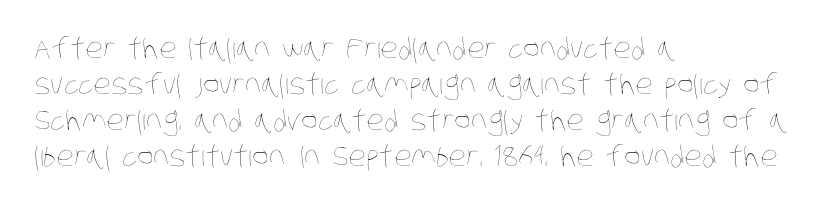
{"bold": "no", "weight": "thin", "width": "condensed", "stroke_contrast": "low", "x_height": "large", "monospaced": "no", "underline": "no", "align": "left", "line_spacing": "normal", "line_spacing_ratio": 1.28, "letter_spacing": "normal", "letter_spacing_em": 0.0, "glyph_px": 28}
